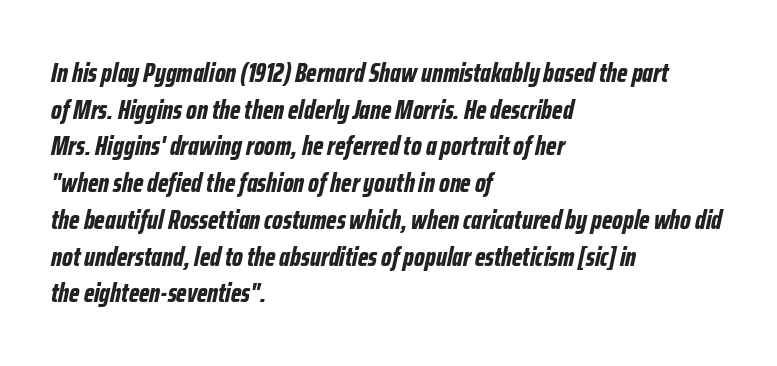
Q: Is the text bold? A: Yes.
Q: Is the text italic (slanted)? A: Yes, it leans right by about 12 degrees.
Q: Is the text underlined? A: No.
Q: How is the paragraph aligned? A: Left-aligned.
Q: Is the spacing between letters normal or unusually wide? A: Normal.
Q: Is the spacing between lines tight, normal or loose? A: Normal.
